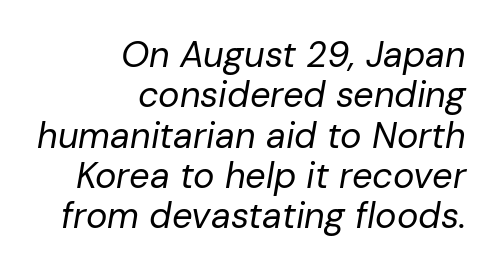
The space between consecutive lines is stingy. Letters rest on an invisible, unmarked baseline. The typography opts for an oblique posture over an upright one. Do the characters align in a grid? No, the font is proportional. Counters stay open thanks to moderate or lighter strokes.
